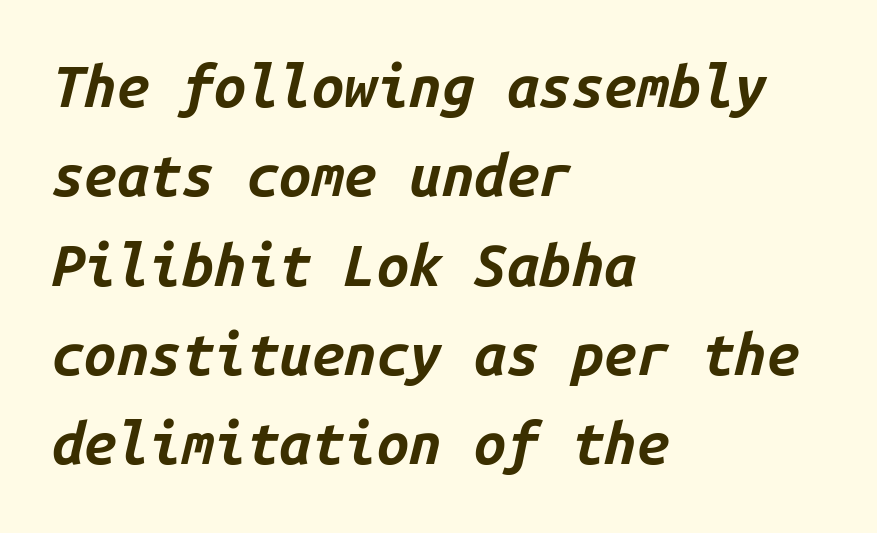
Stroke thickness is high; the sample reads as a true bold. Compared with ordinary roman type, these characters are visibly tilted. The face used here is monospaced, like something from a code editor. Check the space under the baseline: it is left empty.
